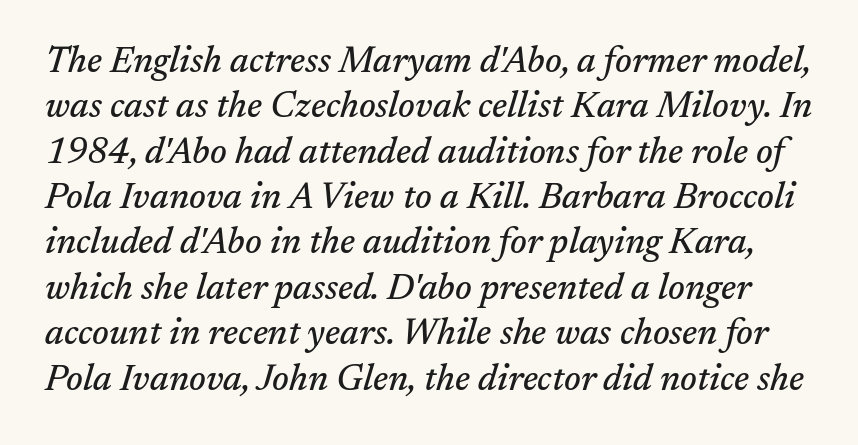
{"serif": "yes", "italic": "yes", "lean": "right", "slant_degrees": 17, "width": "normal", "stroke_contrast": "medium", "x_height": "medium", "monospaced": "no", "underline": "no", "line_spacing": "normal", "line_spacing_ratio": 1.26, "letter_spacing": "normal", "letter_spacing_em": 0.0, "glyph_px": 36}
